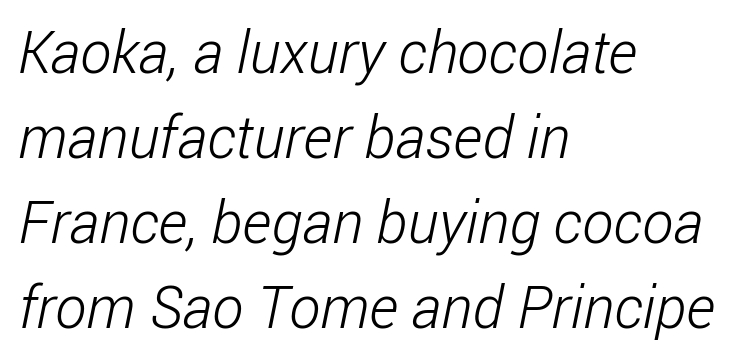
{"serif": "no", "bold": "no", "weight": "light", "width": "condensed", "stroke_contrast": "low", "x_height": "medium", "monospaced": "no", "underline": "no", "align": "left", "line_spacing": "normal", "line_spacing_ratio": 1.44, "letter_spacing": "normal", "letter_spacing_em": 0.0, "glyph_px": 59}
